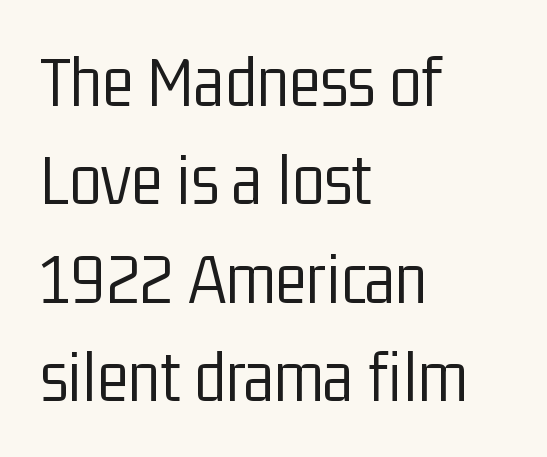
A typesetter would call this leading conventional body-copy spacing. The face looks like a standard text weight, possibly lighter. Nothing unusual about the tracking: characters are spaced as the font intends. Honestly, there is no underline to notice here at all. The type sits square on the baseline with zero lean.
